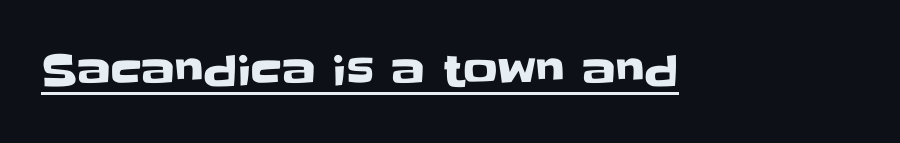
The image shows 43 px sans-serif type, upright; set normal letter spacing, underlined; low stroke contrast and a large x-height.
